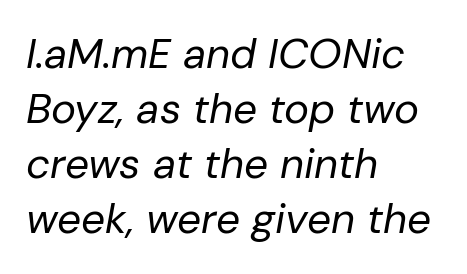
Q: Is the text bold? A: No.
Q: Is the text italic (slanted)? A: Yes, it leans right by about 10 degrees.
Q: Is the text underlined? A: No.
Q: How is the paragraph aligned? A: Left-aligned.
Q: Is the spacing between letters normal or unusually wide? A: Normal.
Q: Is the spacing between lines tight, normal or loose? A: Normal.
Q: Width (condensed, normal, or wide)? A: Normal.
Q: Stroke contrast? A: Low.
Q: x-height? A: Medium.
Q: Monospaced? A: No.
